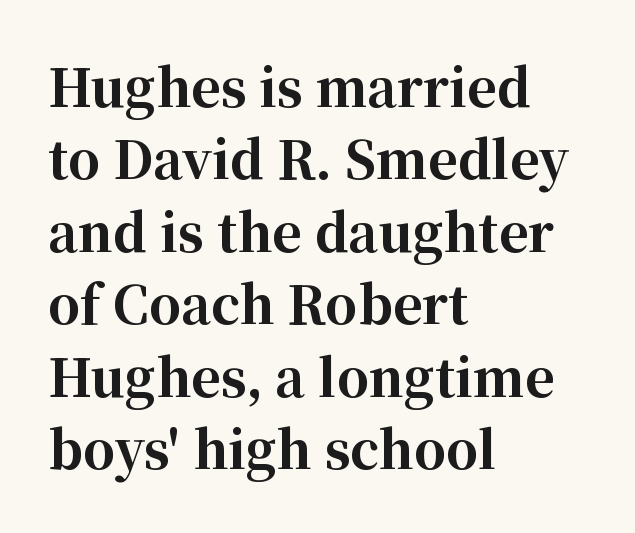
{"serif": "yes", "italic": "no", "bold": "yes", "weight": "bold", "width": "normal", "stroke_contrast": "high", "x_height": "medium", "monospaced": "no", "underline": "no", "align": "left", "line_spacing": "normal", "line_spacing_ratio": 1.42, "letter_spacing": "normal", "letter_spacing_em": 0.0, "glyph_px": 51}
